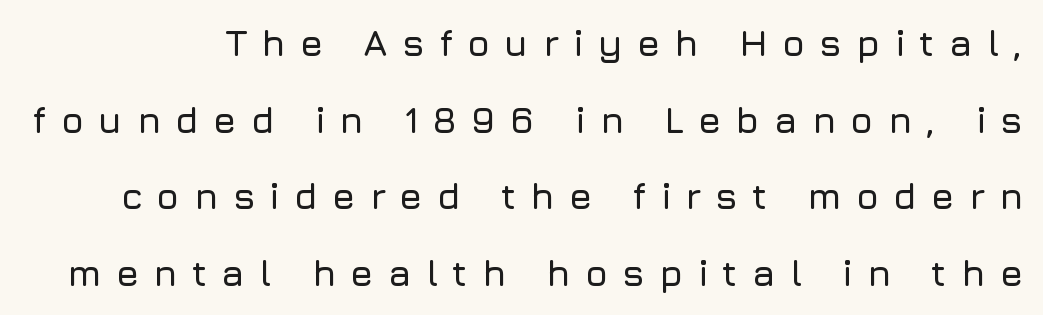
The image shows 37 px sans-serif type, upright; set loose line spacing (2.07x), unusually wide letter spacing (+0.38 em), not underlined; low stroke contrast and a medium x-height.
